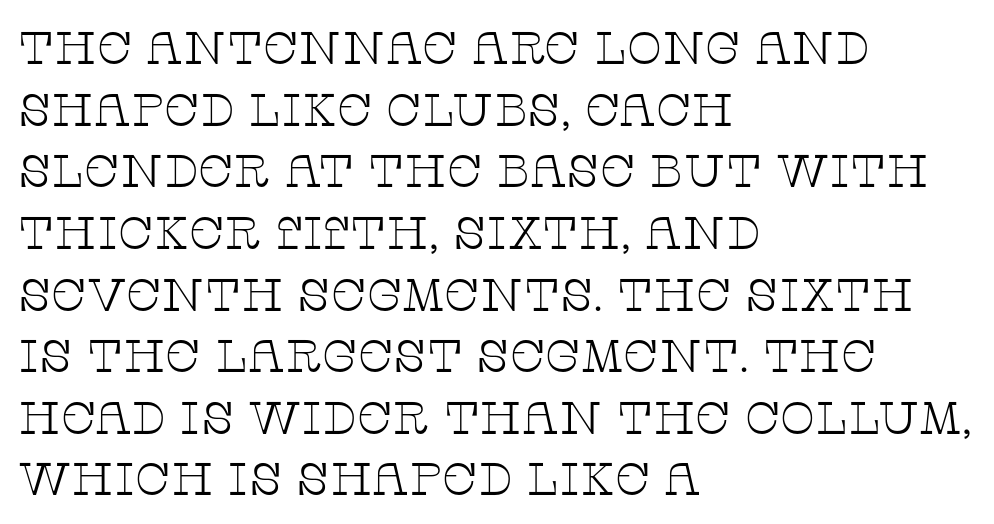
Nobody drew a line under any word here. Here the designer chose a conventional face with non-uniform glyph widths. Do the letters lean? They stand straight. Each letter's strokes conclude with small projecting serifs.
